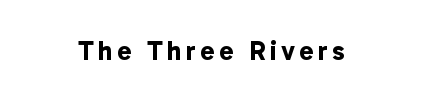
A centered setting, common on invitations and titles, is used for this passage. Only glyphs here, with clear space below each row. You'd pick this weight for a headline — it's a proper bold.
